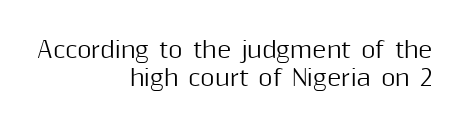
Alignment: flush right. Descender tails drop into unmarked territory. A normal amount of white space separates one row of letters from the next. The specimen reads as upright at a glance. No extra tracking has been applied to these lines.
